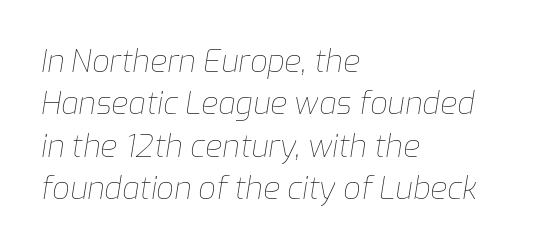
{"italic": "yes", "lean": "right", "slant_degrees": 9, "bold": "no", "weight": "thin", "width": "normal", "stroke_contrast": "low", "x_height": "medium", "monospaced": "no", "underline": "no", "align": "left", "line_spacing": "normal", "line_spacing_ratio": 1.37, "letter_spacing": "normal", "letter_spacing_em": 0.0, "glyph_px": 31}
